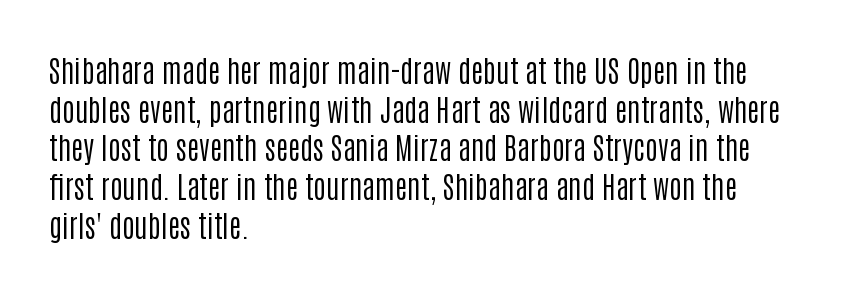
Q: Is the text bold? A: No.
Q: Is the text italic (slanted)? A: No, it is upright.
Q: Is the typeface a serif or a sans-serif typeface? A: Sans-serif.
Q: Is the text underlined? A: No.
Q: How is the paragraph aligned? A: Left-aligned.
Q: Is the spacing between letters normal or unusually wide? A: Normal.
Q: Is the spacing between lines tight, normal or loose? A: Normal.
Q: Width (condensed, normal, or wide)? A: Condensed.
Q: Stroke contrast? A: Low.
Q: x-height? A: Large.
Q: Monospaced? A: No.
